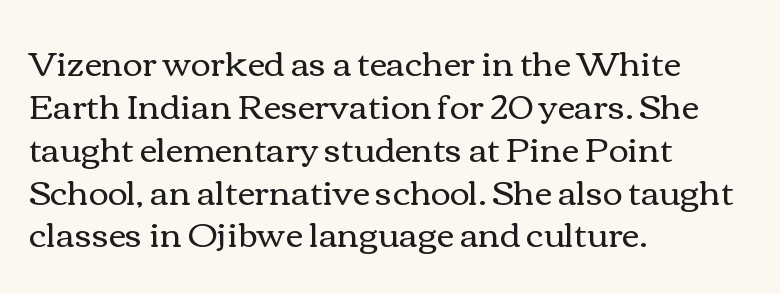
The image shows 34 px regular-weight, wide type, upright; set left-aligned, normal line spacing (1.26x), normal letter spacing, not underlined; medium stroke contrast and a medium x-height.
